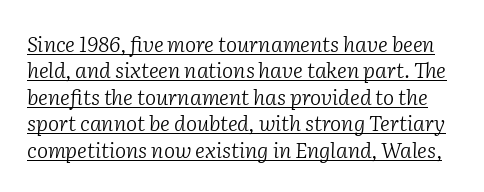
Underline: present. The passage shown is not bold in any degree. This rendering leaves character spacing at its baseline value. One glance says typical: line gaps are just what's usual.
